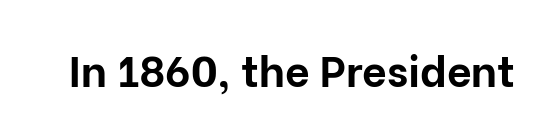
Q: Is the text bold? A: Yes.
Q: Is the text italic (slanted)? A: No, it is upright.
Q: Is the typeface a serif or a sans-serif typeface? A: Sans-serif.
Q: Is the text underlined? A: No.
Q: Is the spacing between letters normal or unusually wide? A: Normal.
Q: Width (condensed, normal, or wide)? A: Normal.
Q: Stroke contrast? A: Low.
Q: x-height? A: Medium.
Q: Monospaced? A: No.
